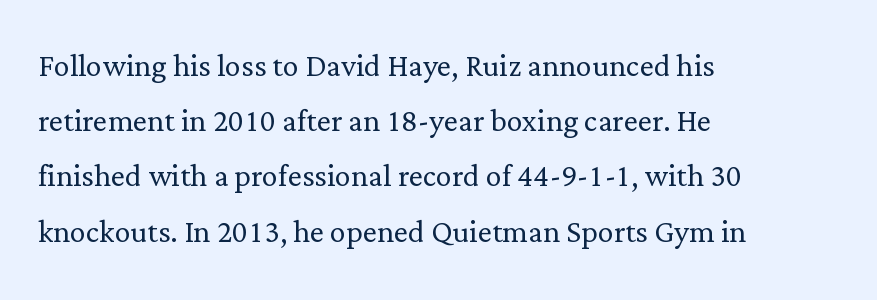
The image shows 40 px light serif type, upright; set left-aligned, normal line spacing (1.38x), normal letter spacing, not underlined; low stroke contrast and a medium x-height.
